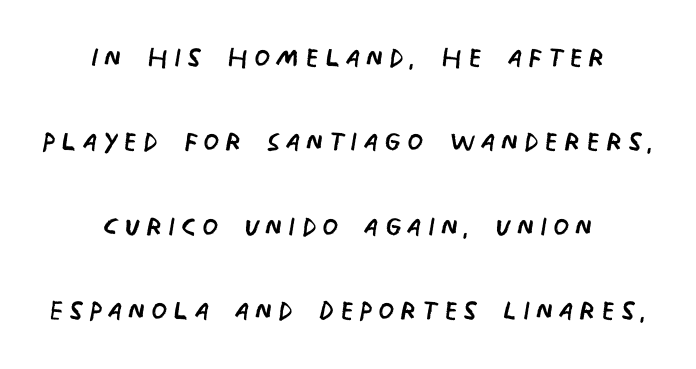
The image shows 37 px regular-weight, condensed sans-serif type; set centered, loose line spacing (2.28x), not underlined; low stroke contrast and a large x-height.
